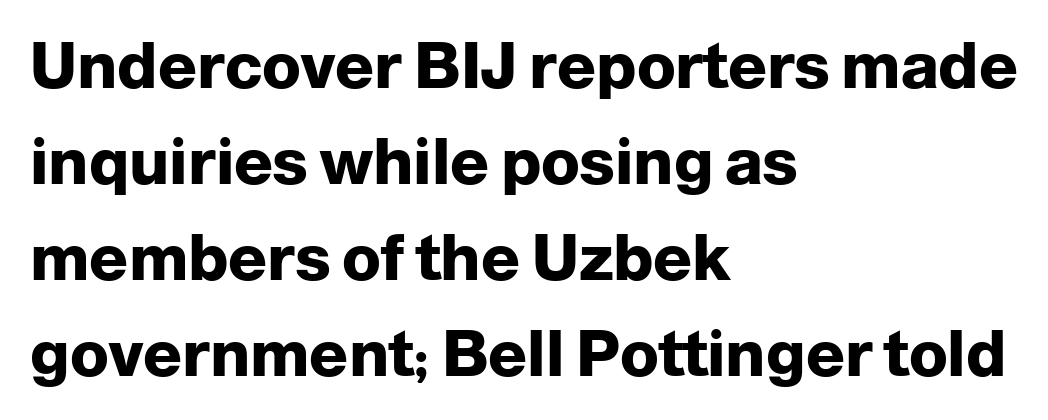
The image shows 64 px heavy sans-serif type, upright; set left-aligned, normal line spacing (1.5x), normal letter spacing, not underlined; low stroke contrast and a medium x-height.
